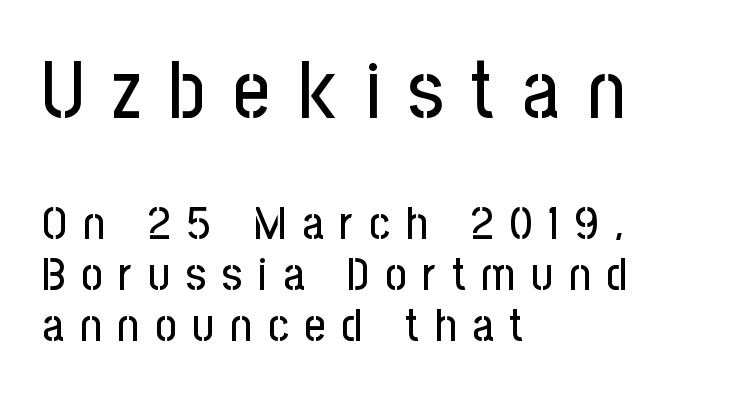
{"serif": "no", "italic": "no", "width": "condensed", "stroke_contrast": "low", "x_height": "medium", "monospaced": "no", "underline": "no", "align": "left", "line_spacing": "tight", "line_spacing_ratio": 1.11, "letter_spacing": "wide", "letter_spacing_em": 0.35, "larger_block": "first", "size_ratio": 1.74, "glyph_px": 80}
